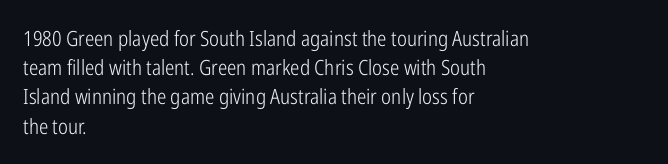
Tracking here is standard; glyphs follow each other at the usual distance. Heft: none added — not bold. These lines are set flush left with a ragged right edge. The letters stand straight up with perfectly vertical stems. Has an underline been added? It has not.
